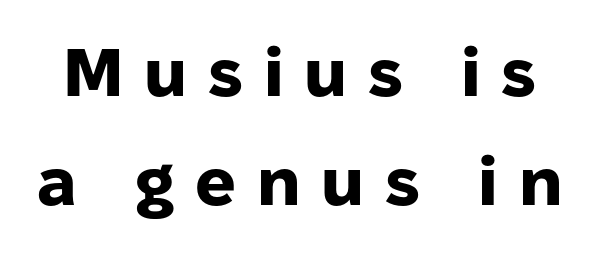
Q: Is the text bold? A: Yes.
Q: Is the text italic (slanted)? A: No, it is upright.
Q: Is the typeface a serif or a sans-serif typeface? A: Sans-serif.
Q: Is the text underlined? A: No.
Q: Is the spacing between letters normal or unusually wide? A: Unusually wide.
Q: Is the spacing between lines tight, normal or loose? A: Normal.
Q: Width (condensed, normal, or wide)? A: Normal.
Q: Stroke contrast? A: Low.
Q: x-height? A: Medium.
Q: Monospaced? A: No.
